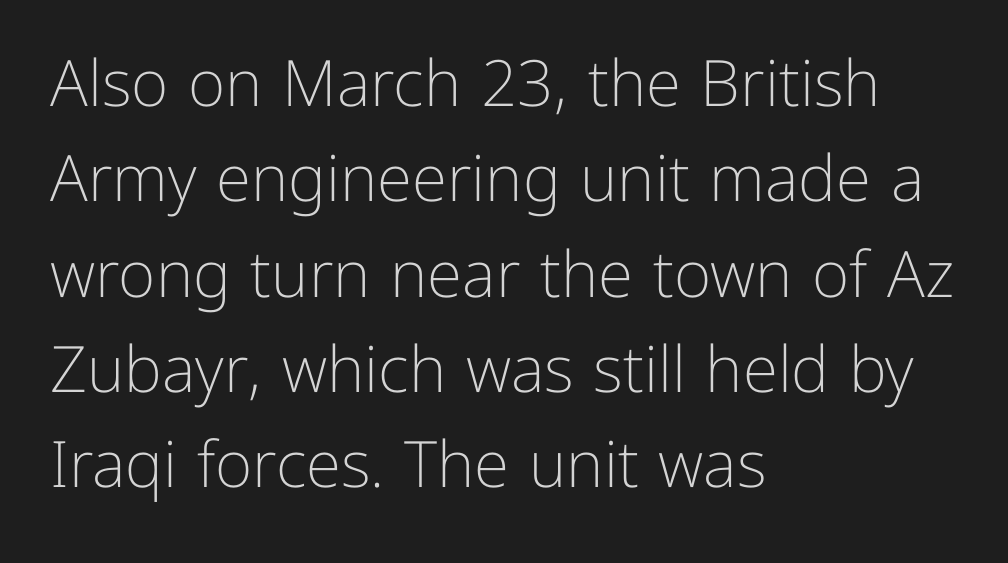
{"serif": "no", "italic": "no", "bold": "no", "weight": "light", "width": "normal", "stroke_contrast": "low", "x_height": "medium", "monospaced": "no", "underline": "no", "align": "left", "line_spacing": "normal", "line_spacing_ratio": 1.49, "letter_spacing": "normal", "letter_spacing_em": 0.0, "glyph_px": 64}
